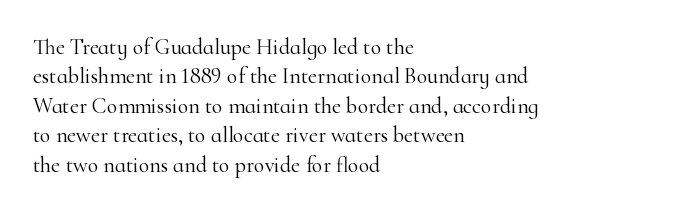
Bare-footed words on every line. Every stem runs plumb, perpendicular to the baseline. The typesetting does not lean heavy: it is not bold. Tracking value appears to be zero — textbook default spacing. The vertical gap from one line to the next is medium.
